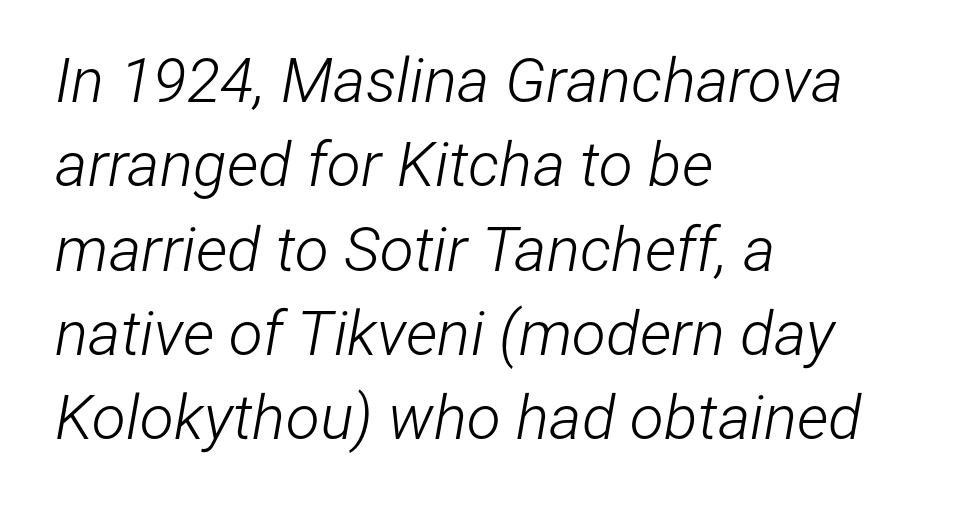
Q: Is the text bold? A: No.
Q: Is the text italic (slanted)? A: Yes, it leans right by about 12 degrees.
Q: Is the text underlined? A: No.
Q: How is the paragraph aligned? A: Left-aligned.
Q: Is the spacing between letters normal or unusually wide? A: Normal.
Q: Is the spacing between lines tight, normal or loose? A: Normal.
Q: Width (condensed, normal, or wide)? A: Condensed.
Q: Stroke contrast? A: Low.
Q: x-height? A: Medium.
Q: Monospaced? A: No.
